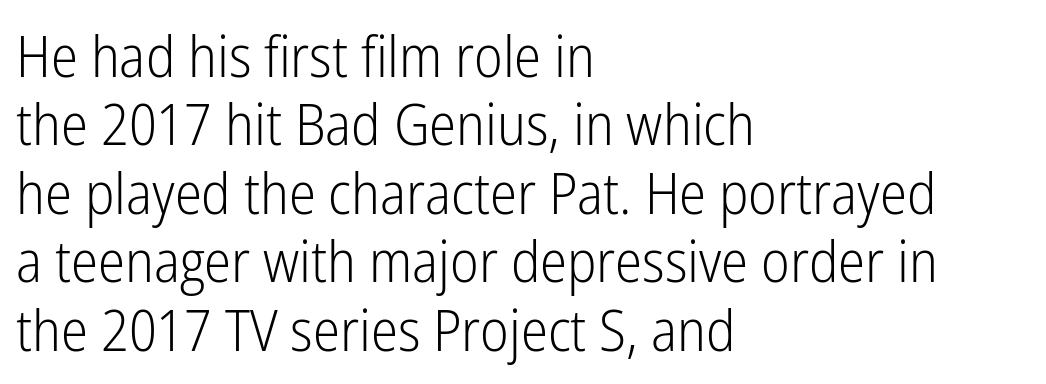
{"serif": "no", "italic": "no", "bold": "no", "weight": "light", "width": "condensed", "stroke_contrast": "low", "x_height": "medium", "monospaced": "no", "underline": "no", "align": "left", "line_spacing_ratio": 1.2, "letter_spacing": "normal", "letter_spacing_em": 0.0, "glyph_px": 57}
